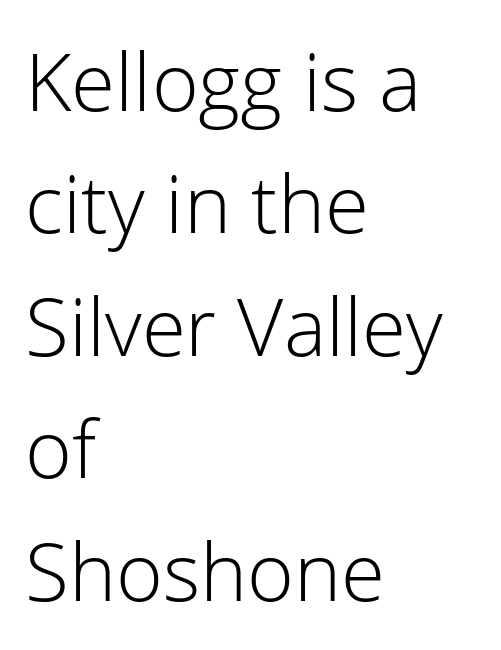
Q: Is the text bold? A: No.
Q: Is the text italic (slanted)? A: No, it is upright.
Q: Is the typeface a serif or a sans-serif typeface? A: Sans-serif.
Q: Is the text underlined? A: No.
Q: How is the paragraph aligned? A: Left-aligned.
Q: Is the spacing between letters normal or unusually wide? A: Normal.
Q: Is the spacing between lines tight, normal or loose? A: Normal.
Q: Width (condensed, normal, or wide)? A: Normal.
Q: Stroke contrast? A: Low.
Q: x-height? A: Medium.
Q: Monospaced? A: No.
